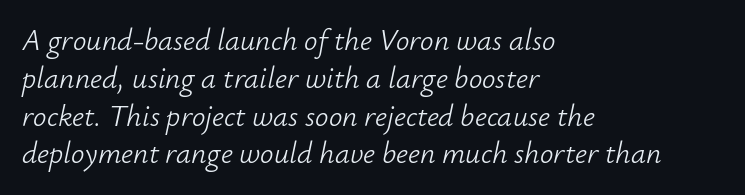
A bare baseline throughout the passage. The font sits on the lighter half of the weight spectrum, regular included. The letters sit at their default tracking, neither squeezed nor spread. The rows are spaced the way most documents space them. The specimen reads as italic at a glance.
